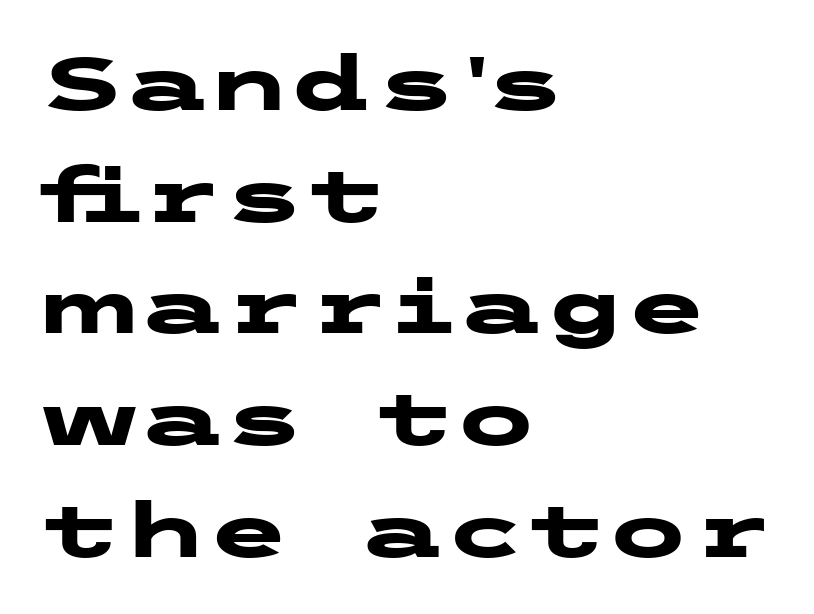
Q: Is the text bold? A: Yes.
Q: Is the text italic (slanted)? A: No, it is upright.
Q: Is the typeface a serif or a sans-serif typeface? A: Sans-serif.
Q: Is the text underlined? A: No.
Q: How is the paragraph aligned? A: Left-aligned.
Q: Is the spacing between letters normal or unusually wide? A: Normal.
Q: Is the spacing between lines tight, normal or loose? A: Normal.
Q: Width (condensed, normal, or wide)? A: Wide.
Q: Stroke contrast? A: Low.
Q: x-height? A: Medium.
